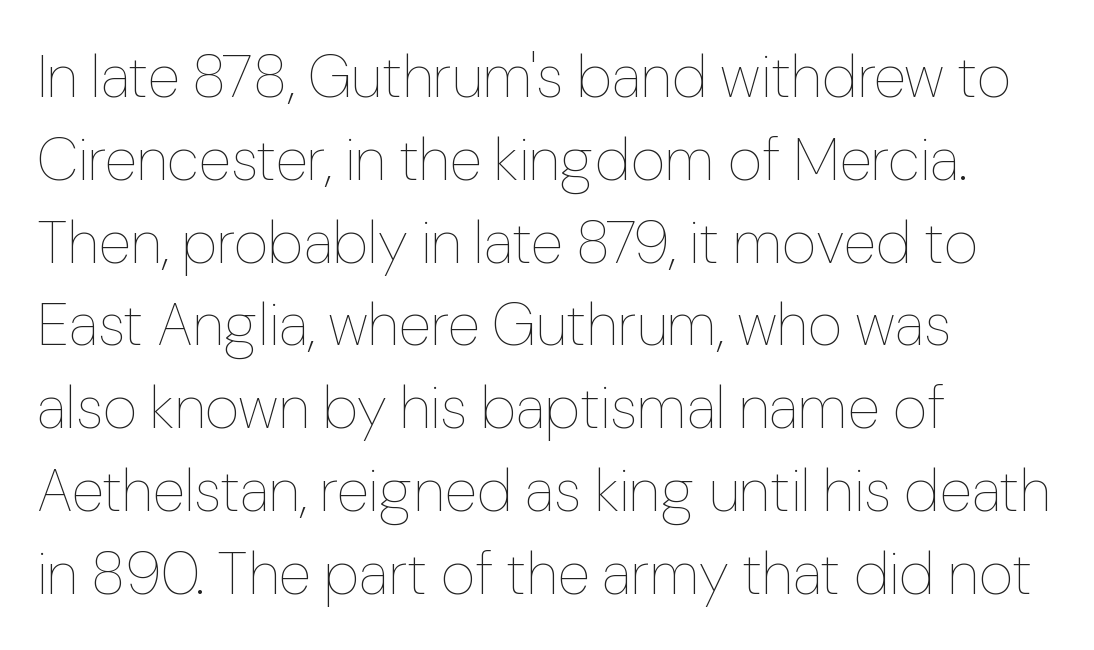
{"italic": "no", "bold": "no", "weight": "thin", "width": "normal", "stroke_contrast": "low", "x_height": "medium", "monospaced": "no", "underline": "no", "align": "left", "line_spacing": "normal", "line_spacing_ratio": 1.38, "letter_spacing": "normal", "letter_spacing_em": 0.0, "glyph_px": 60}
